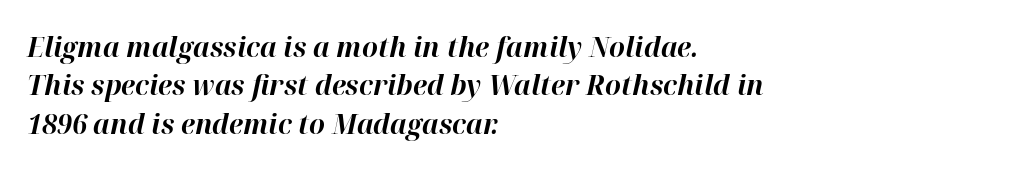
Q: Is the text bold? A: Yes.
Q: Is the text italic (slanted)? A: Yes, it leans right by about 12 degrees.
Q: Is the text underlined? A: No.
Q: How is the paragraph aligned? A: Left-aligned.
Q: Is the spacing between letters normal or unusually wide? A: Normal.
Q: Is the spacing between lines tight, normal or loose? A: Normal.
Q: Width (condensed, normal, or wide)? A: Normal.
Q: Stroke contrast? A: High.
Q: x-height? A: Medium.
Q: Monospaced? A: No.
